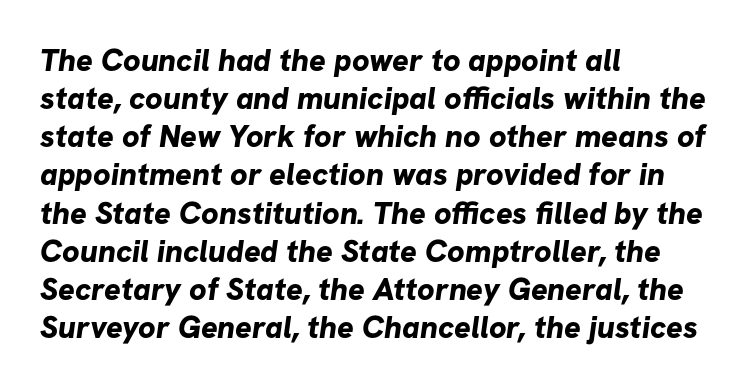
The image shows 31 px bold sans-serif type; set left-aligned, line spacing 1.23x, normal letter spacing, not underlined; low stroke contrast and a medium x-height.
